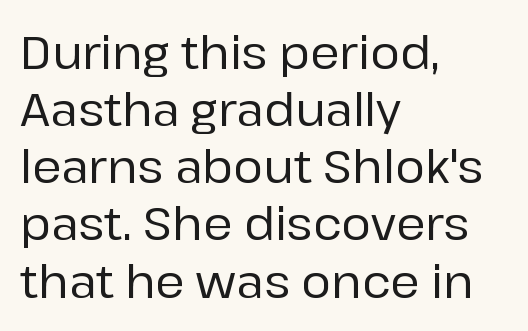
{"serif": "no", "italic": "no", "width": "normal", "stroke_contrast": "low", "x_height": "medium", "monospaced": "no", "underline": "no", "align": "left", "line_spacing": "normal", "line_spacing_ratio": 1.27, "letter_spacing": "normal", "letter_spacing_em": 0.0, "glyph_px": 45}
